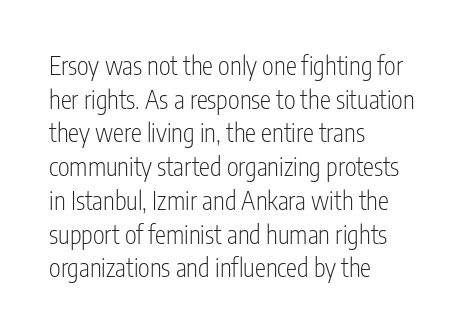
Honestly, there is no underline to notice here at all. When letters stand straight like this, we call the style roman or upright. The passage shown stacks its lines at a standard gap. Horizontal alignment here is leftward, the default for most running prose. Ink coverage per letter is moderate at most.
